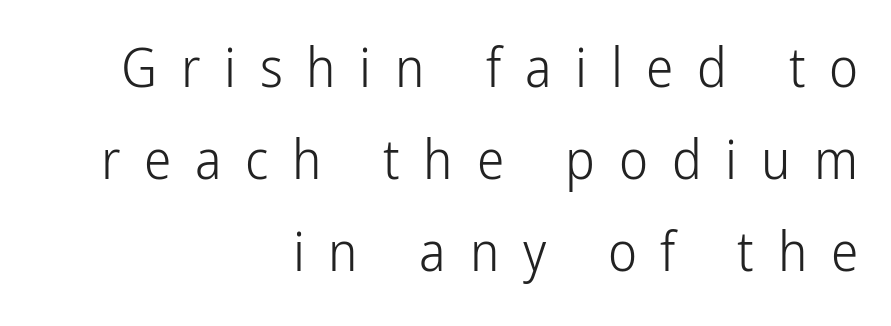
Q: Is the text bold? A: No.
Q: Is the text italic (slanted)? A: No, it is upright.
Q: Is the typeface a serif or a sans-serif typeface? A: Sans-serif.
Q: Is the text underlined? A: No.
Q: How is the paragraph aligned? A: Right-aligned.
Q: Is the spacing between letters normal or unusually wide? A: Unusually wide.
Q: Is the spacing between lines tight, normal or loose? A: Normal.
Q: Width (condensed, normal, or wide)? A: Condensed.
Q: Stroke contrast? A: Low.
Q: x-height? A: Medium.
Q: Monospaced? A: No.
